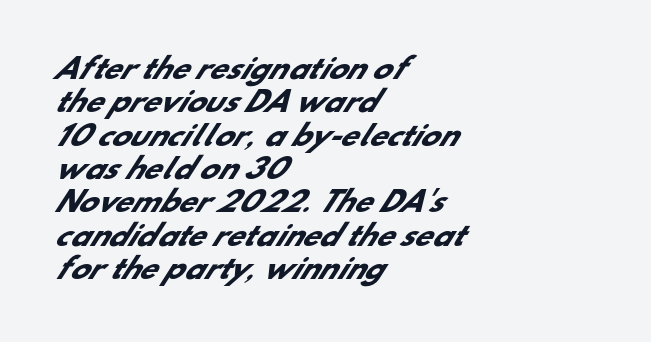
Q: Is the text bold? A: Yes.
Q: Is the typeface a serif or a sans-serif typeface? A: Sans-serif.
Q: Is the text underlined? A: No.
Q: How is the paragraph aligned? A: Left-aligned.
Q: Is the spacing between letters normal or unusually wide? A: Normal.
Q: Width (condensed, normal, or wide)? A: Normal.
Q: Stroke contrast? A: Low.
Q: x-height? A: Small.
Q: Monospaced? A: No.
